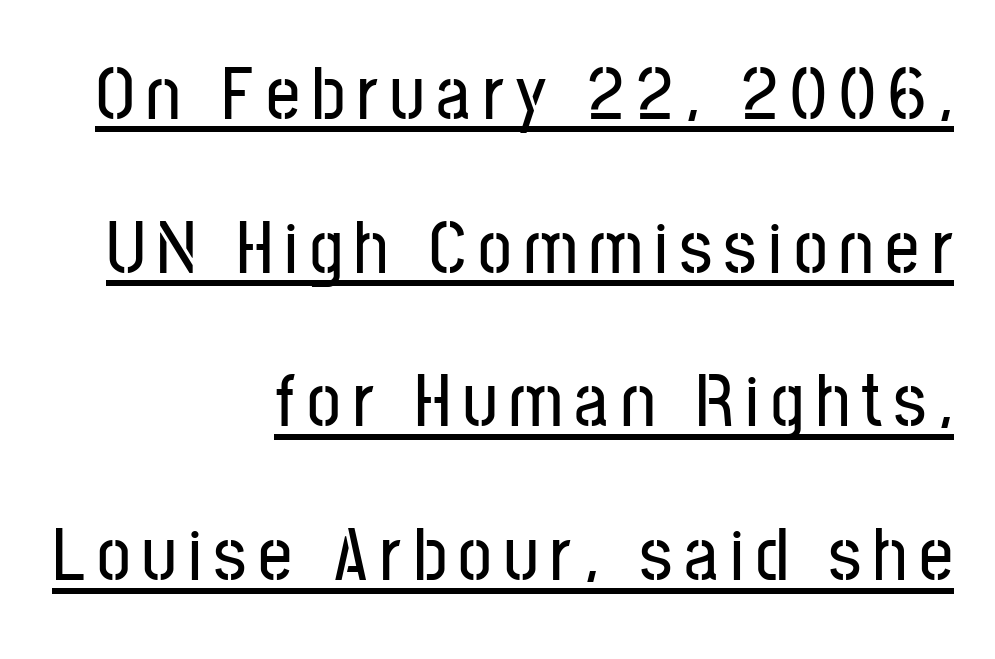
If you drew a line through each stem, it would be perfectly vertical. A typesetter would call this proportional, since set widths differ per character. Airy leading. Reading down the block, your eye finds every line finishing at a fixed right position.
